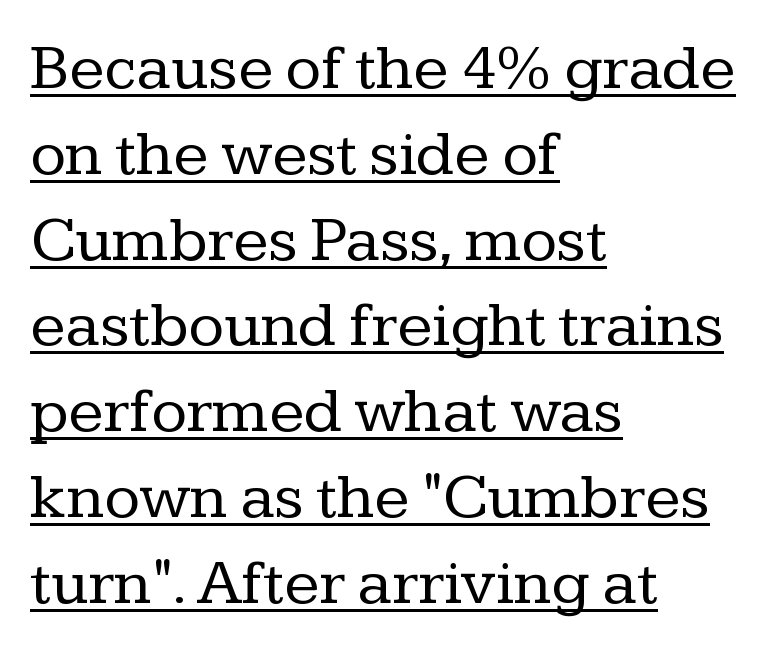
The image shows 65 px regular-weight serif type, upright; set left-aligned, normal line spacing (1.32x), normal letter spacing, underlined; low stroke contrast and a medium x-height.
